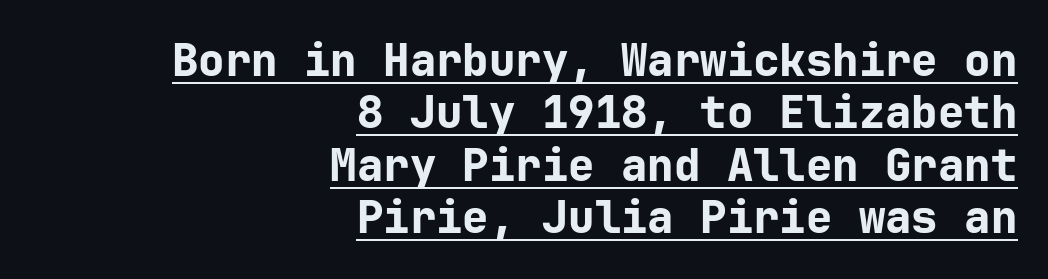
{"serif": "no", "italic": "no", "bold": "yes", "weight": "bold", "width": "normal", "stroke_contrast": "low", "x_height": "medium", "underline": "yes", "align": "right", "line_spacing_ratio": 1.19, "letter_spacing": "normal", "letter_spacing_em": 0.0, "glyph_px": 44}
